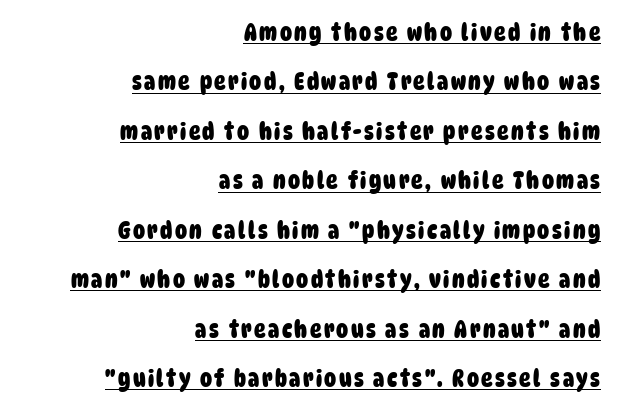
The image shows 24 px bold type; set right-aligned, loose line spacing (2.06x), underlined.
